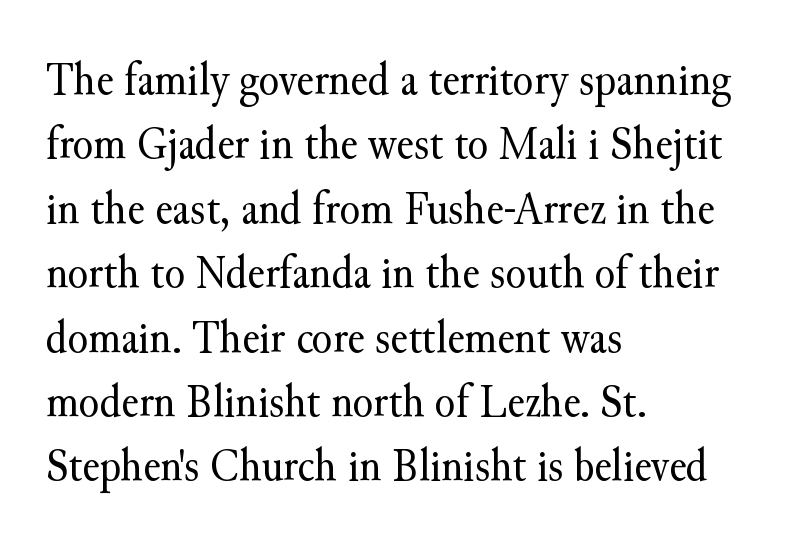
Summary of vertical rhythm: regular, with standard interline spacing. These lines are set flush left with a ragged right edge. Vertical stems look standard width or narrower in stroke. Each row of text sits above clean, open space. Serif or sans? Serif — the stroke terminals have little feet. The passage shown is typed in a proportional face where columns would drift.
